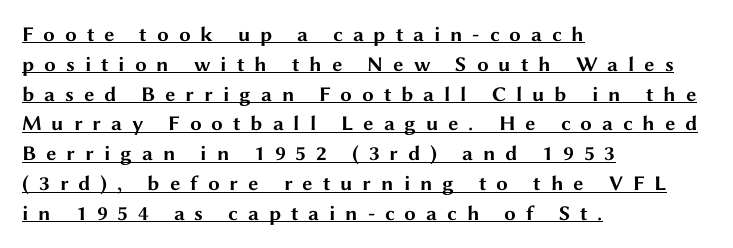
Q: Is the text bold? A: Yes.
Q: Is the text italic (slanted)? A: No, it is upright.
Q: Is the text underlined? A: Yes.
Q: How is the paragraph aligned? A: Left-aligned.
Q: Is the spacing between letters normal or unusually wide? A: Unusually wide.
Q: Is the spacing between lines tight, normal or loose? A: Normal.
